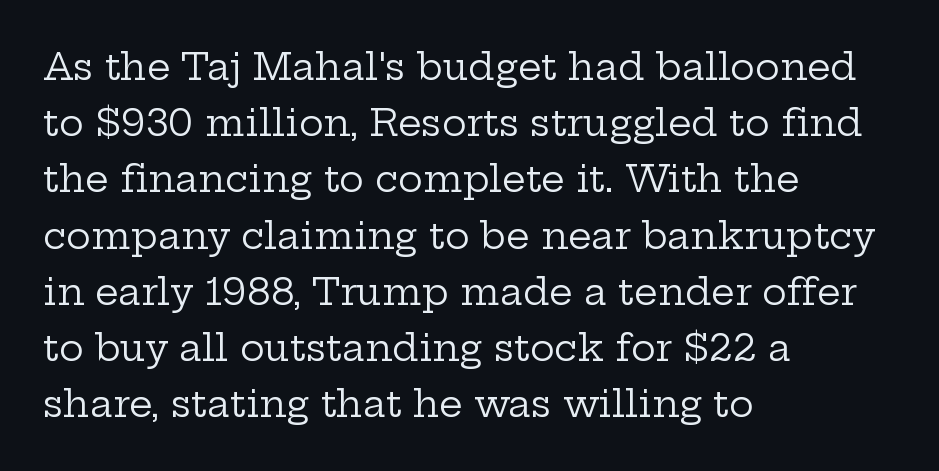
Line spacing here is normal. Stroke terminals: seriffed. Underline: absent. Spacing between characters is what you'd get straight out of the box. Quick note: not italic, upright.
